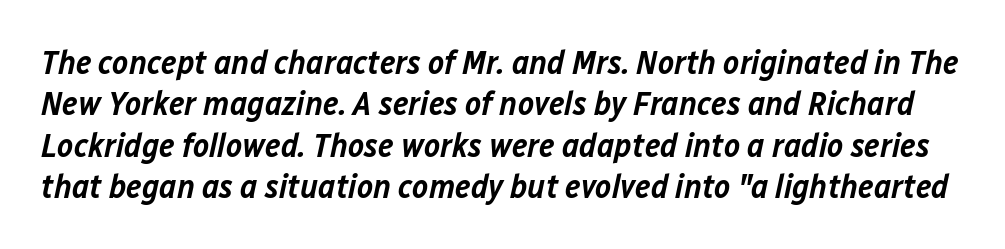
Students, note that the glyphs here touch the page at normal intervals. Slanted lettering throughout. Is this a fixed-width face? No — the glyphs have proportional, varying widths. The area under the type is left untouched.
